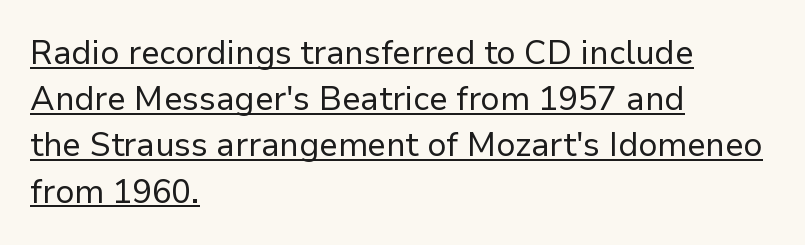
{"serif": "no", "italic": "no", "bold": "no", "weight": "regular", "width": "normal", "stroke_contrast": "low", "x_height": "medium", "monospaced": "no", "underline": "yes", "align": "left", "line_spacing": "normal", "line_spacing_ratio": 1.4, "letter_spacing": "normal", "letter_spacing_em": 0.0, "glyph_px": 33}
